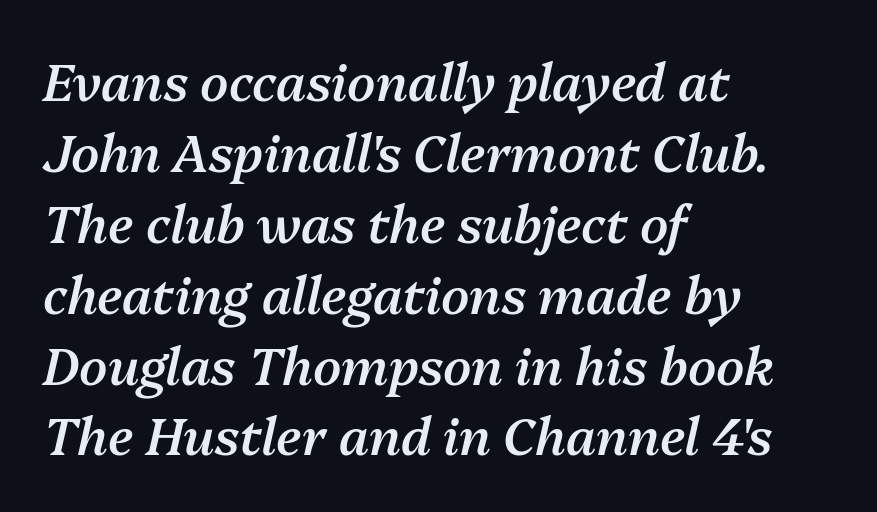
Q: Is the text bold? A: Semi-bold.
Q: Is the text italic (slanted)? A: Yes, it leans right by about 13 degrees.
Q: Is the text underlined? A: No.
Q: How is the paragraph aligned? A: Left-aligned.
Q: Is the spacing between letters normal or unusually wide? A: Normal.
Q: Is the spacing between lines tight, normal or loose? A: Normal.
Q: Width (condensed, normal, or wide)? A: Normal.
Q: Stroke contrast? A: Medium.
Q: x-height? A: Medium.
Q: Monospaced? A: No.
